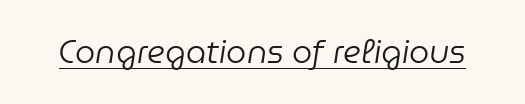
{"italic": "yes", "lean": "right", "slant_degrees": 9, "bold": "no", "weight": "regular", "width": "normal", "stroke_contrast": "low", "x_height": "medium", "monospaced": "no", "underline": "yes", "letter_spacing": "normal", "letter_spacing_em": 0.0, "glyph_px": 32}
